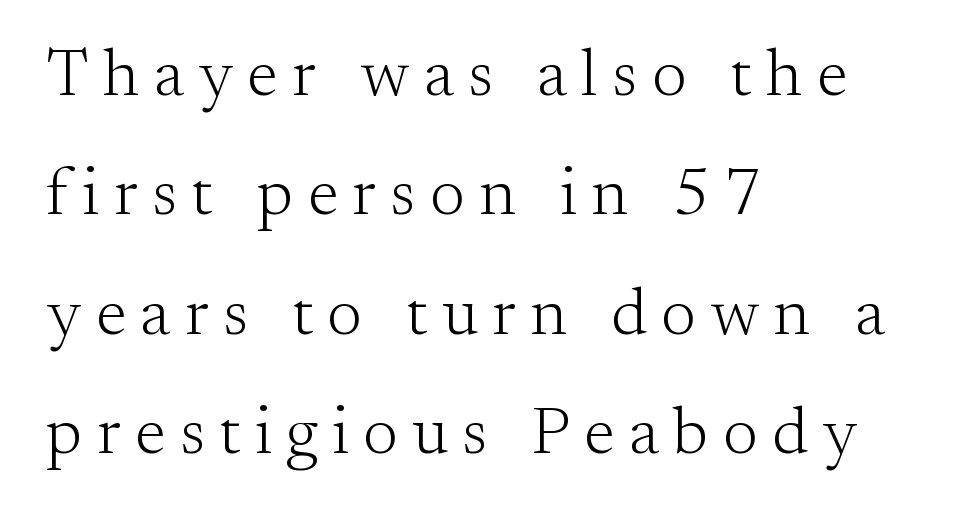
The image shows 66 px light serif type, upright; set left-aligned, line spacing 1.81x, unusually wide letter spacing (+0.22 em), not underlined; medium stroke contrast and a small x-height.
